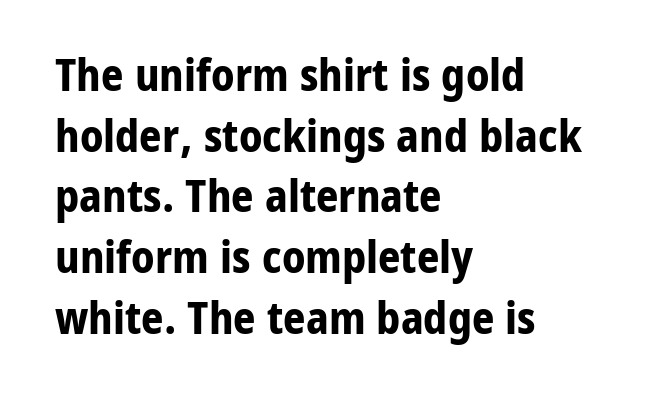
{"serif": "no", "italic": "no", "bold": "yes", "weight": "bold", "width": "normal", "stroke_contrast": "low", "x_height": "medium", "monospaced": "no", "underline": "no", "align": "left", "line_spacing": "normal", "line_spacing_ratio": 1.38, "letter_spacing": "normal", "letter_spacing_em": 0.0, "glyph_px": 44}
